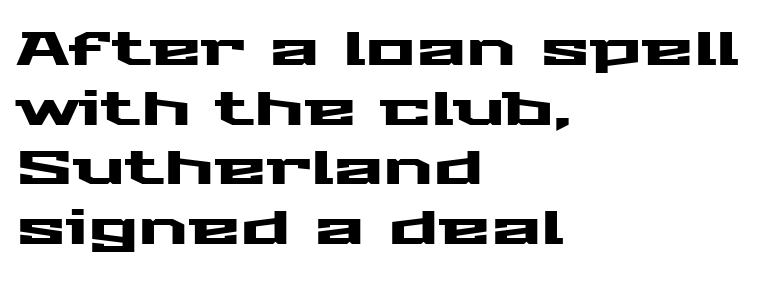
{"serif": "no", "italic": "no", "width": "wide", "stroke_contrast": "medium", "x_height": "medium", "monospaced": "no", "underline": "no", "align": "left", "line_spacing": "normal", "line_spacing_ratio": 1.27, "letter_spacing": "normal", "letter_spacing_em": 0.0, "glyph_px": 47}
